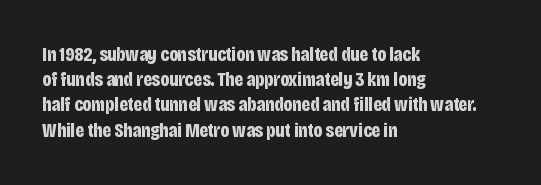
The image shows 20 px bold type, upright; set left-aligned, normal line spacing (1.26x), normal letter spacing, not underlined.
